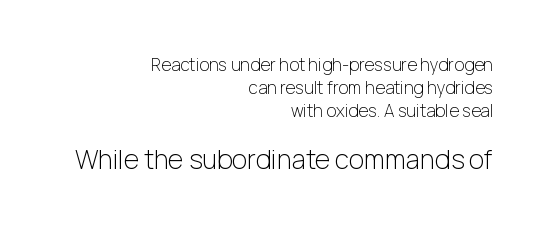
The type sits square on the baseline with zero lean. Each word holds together tightly as a unit, with standard inter-letter gaps. Vertical stems look standard width or narrower in stroke. Compared with typical paragraphs, the rows here are spaced about the same. Descenders hang freely into open space.
